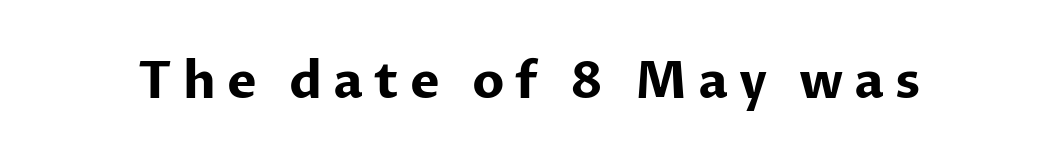
{"serif": "no", "italic": "no", "bold": "yes", "weight": "bold", "width": "normal", "stroke_contrast": "low", "x_height": "medium", "monospaced": "no", "underline": "no", "letter_spacing": "wide", "letter_spacing_em": 0.22, "glyph_px": 50}
